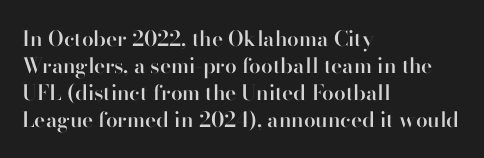
Posture: upright roman. Glance below the letters and you will spot only blank space. Its strokes are somewhat broadened, the hallmark of semibold type. Typeset ragged right — the left edge is the straight one.
